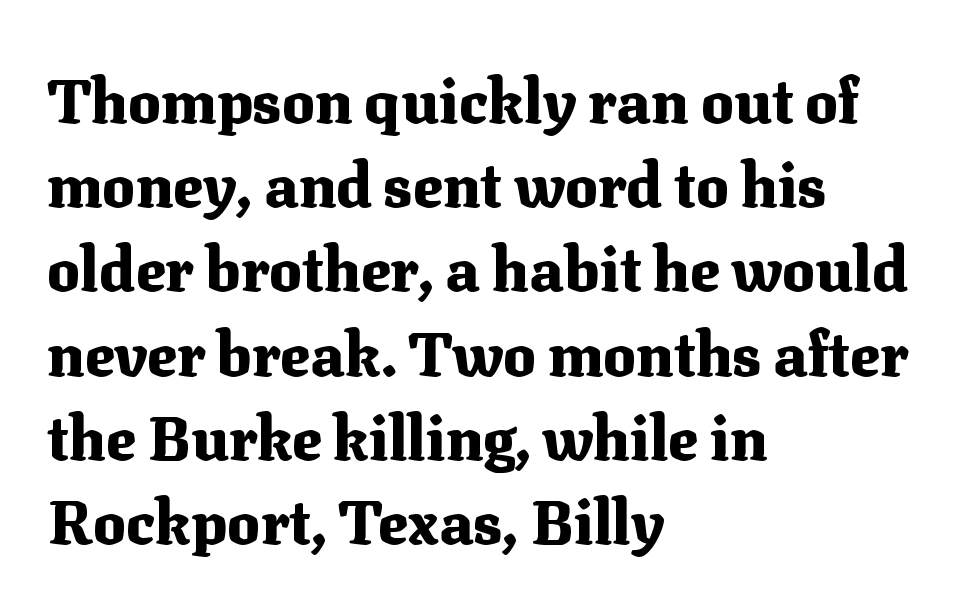
The letters stand straight up with perfectly vertical stems. Each word holds together tightly as a unit, with standard inter-letter gaps. Varying glyph widths throughout — classic text-font behaviour. Horizontal bands of white between lines are of average thickness.
